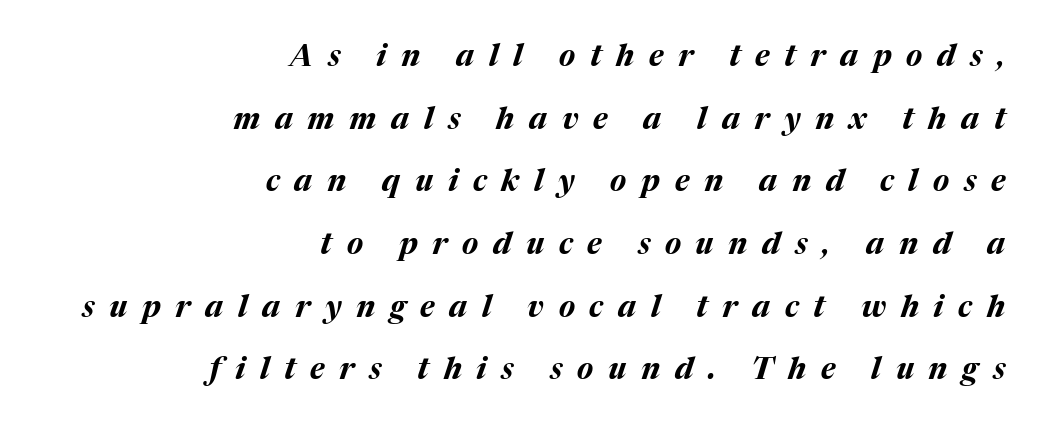
{"italic": "yes", "lean": "right", "slant_degrees": 17, "bold": "yes", "weight": "bold", "width": "normal", "stroke_contrast": "medium", "x_height": "medium", "monospaced": "no", "underline": "no", "align": "right", "line_spacing": "loose", "line_spacing_ratio": 2.09, "letter_spacing": "wide", "letter_spacing_em": 0.49, "glyph_px": 30}
